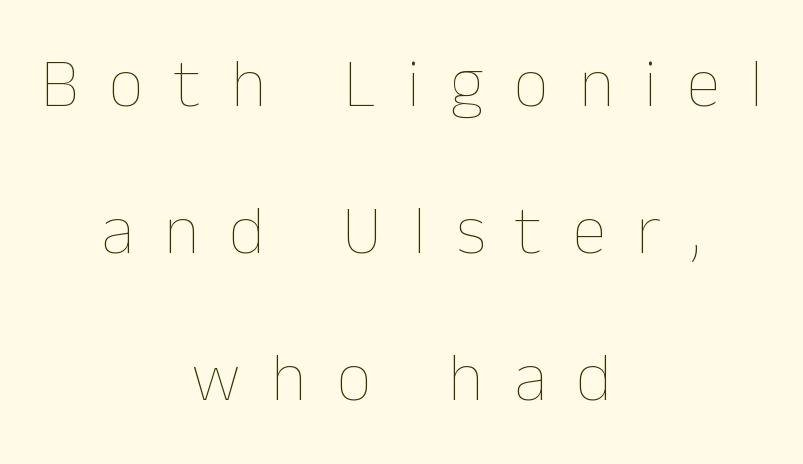
{"italic": "no", "bold": "no", "weight": "thin", "width": "normal", "stroke_contrast": "low", "x_height": "medium", "monospaced": "no", "underline": "no", "align": "center", "line_spacing": "loose", "line_spacing_ratio": 2.13, "letter_spacing": "wide", "letter_spacing_em": 0.44, "glyph_px": 69}
